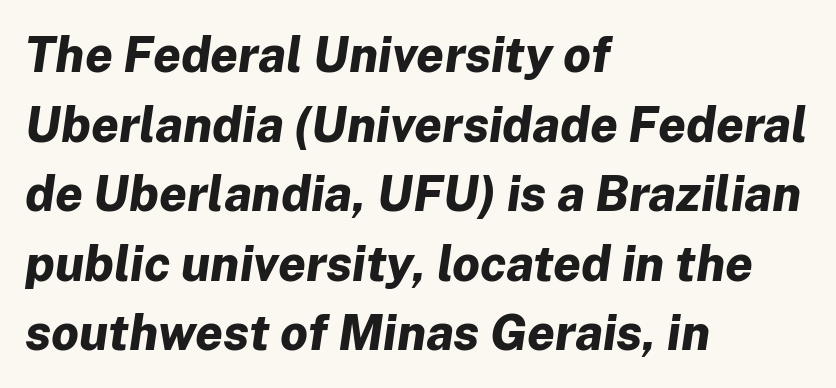
What stands out about the letter spacing? Nothing — it is the standard amount. The rendering uses natural spacing where letterforms have individual widths. The gap between lines stays unmarked. The lines in this sample share a left origin and differ only in where they stop.
